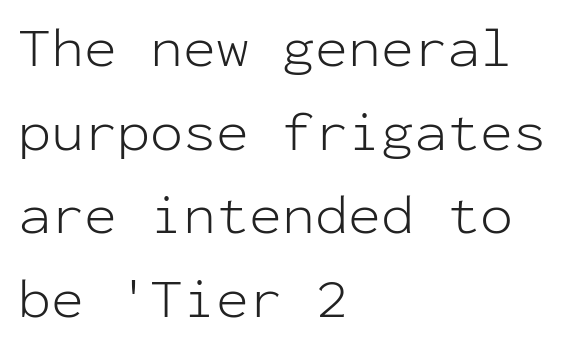
{"serif": "no", "italic": "no", "bold": "no", "weight": "light", "width": "normal", "stroke_contrast": "low", "x_height": "medium", "monospaced": "yes", "underline": "no", "align": "left", "line_spacing": "normal", "line_spacing_ratio": 1.52, "letter_spacing": "normal", "letter_spacing_em": 0.0, "glyph_px": 55}
